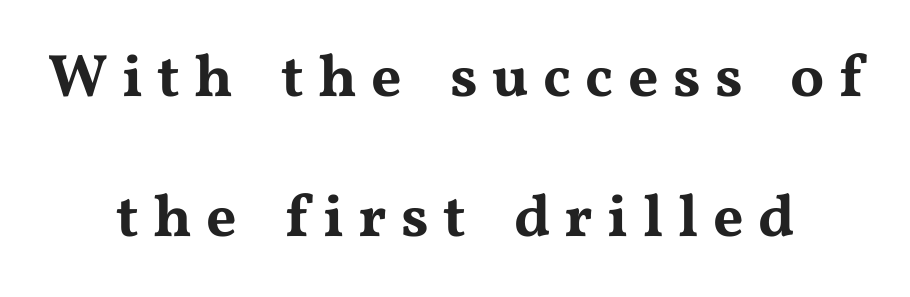
Q: Is the text italic (slanted)? A: No, it is upright.
Q: Is the typeface a serif or a sans-serif typeface? A: Serif.
Q: Is the text underlined? A: No.
Q: How is the paragraph aligned? A: Centered.
Q: Is the spacing between letters normal or unusually wide? A: Unusually wide.
Q: Is the spacing between lines tight, normal or loose? A: Loose.
Q: Width (condensed, normal, or wide)? A: Wide.
Q: Stroke contrast? A: Medium.
Q: x-height? A: Medium.
Q: Monospaced? A: No.
